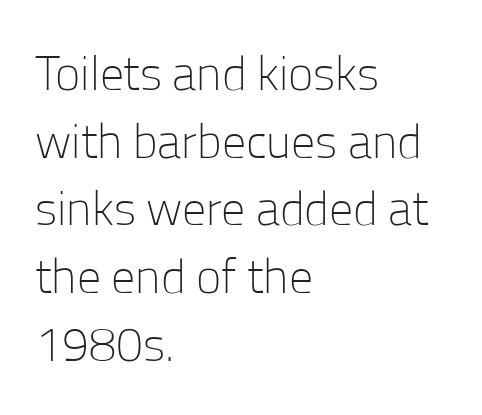
{"serif": "no", "italic": "no", "bold": "no", "weight": "light", "width": "normal", "stroke_contrast": "low", "x_height": "medium", "monospaced": "no", "underline": "no", "align": "left", "line_spacing": "normal", "line_spacing_ratio": 1.41, "letter_spacing": "normal", "letter_spacing_em": 0.0, "glyph_px": 48}
